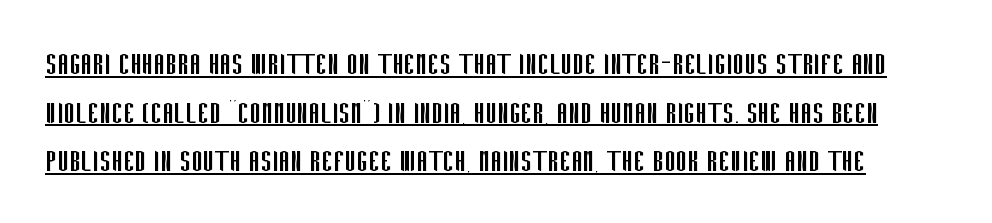
Each letter's strokes conclude bluntly, with no projecting serifs. You could not count columns in this text — the font is proportionally spaced. Notice how a bar underscores the lettering throughout. Words appear dense and cohesive because spacing is normal. This is not heavy type; no bold has been used. Each new line begins a customary step beneath the previous one.
